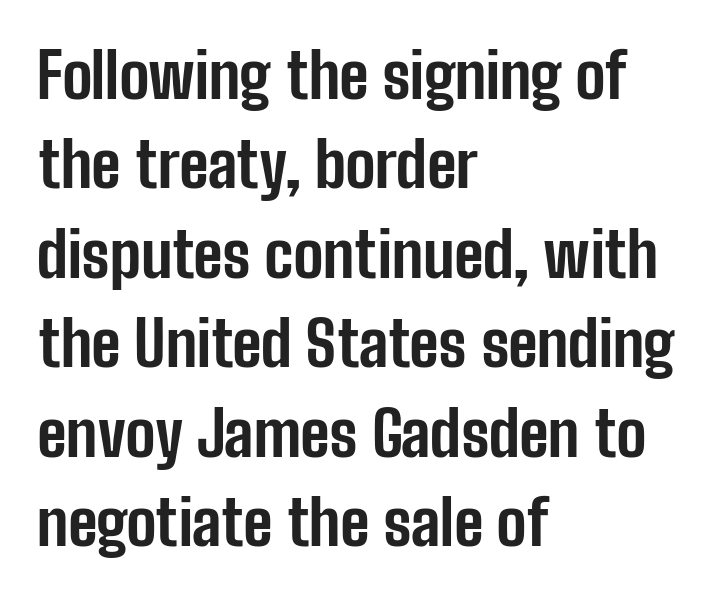
The image shows 63 px bold, condensed sans-serif type, upright; set left-aligned, normal line spacing (1.42x), normal letter spacing, not underlined; low stroke contrast and a medium x-height.
